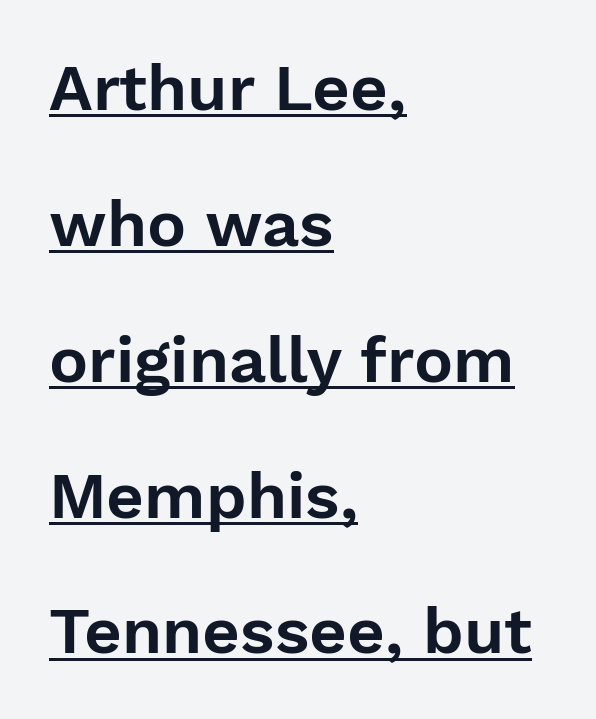
The image shows 65 px sans-serif type, upright; set left-aligned, loose line spacing (2.09x), normal letter spacing, underlined; low stroke contrast and a medium x-height.
